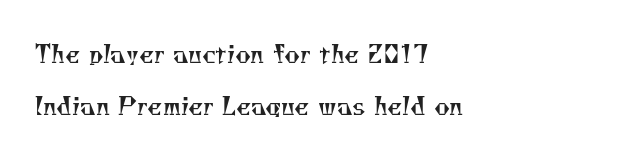
Q: Is the text bold? A: No.
Q: Is the text underlined? A: No.
Q: How is the paragraph aligned? A: Left-aligned.
Q: Is the spacing between letters normal or unusually wide? A: Normal.
Q: Is the spacing between lines tight, normal or loose? A: Loose.
